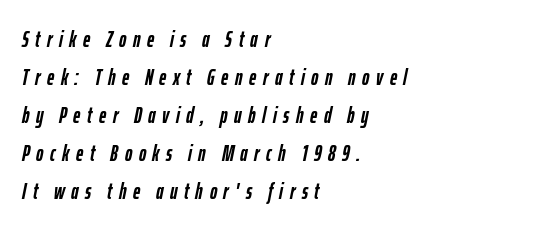
The image shows 22 px bold type, italic (leaning right); set left-aligned, line spacing 1.73x, unusually wide letter spacing (+0.3 em), not underlined.
